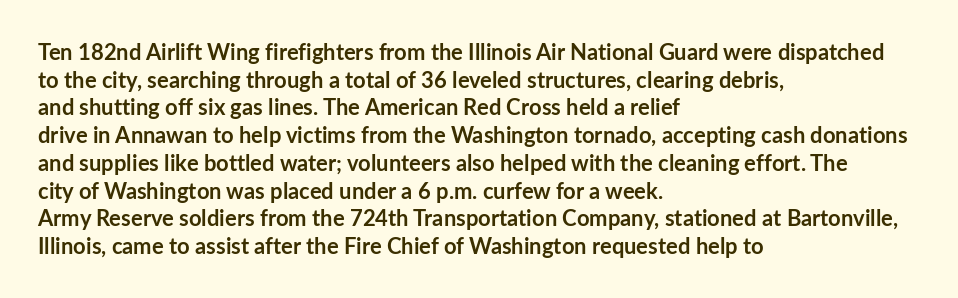
The image shows 22 px bold type, upright; set left-aligned, normal line spacing (1.26x), normal letter spacing, not underlined.
